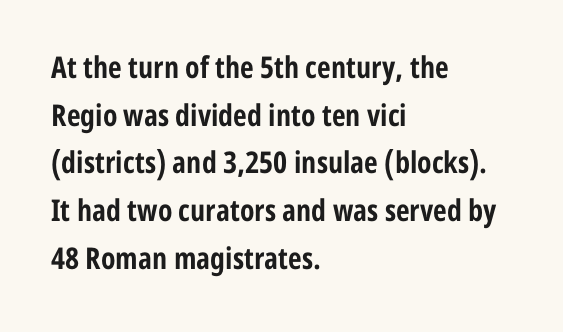
{"serif": "no", "italic": "no", "bold": "yes", "weight": "bold", "width": "condensed", "stroke_contrast": "low", "x_height": "medium", "monospaced": "no", "underline": "no", "align": "left", "line_spacing": "normal", "line_spacing_ratio": 1.59, "letter_spacing": "normal", "letter_spacing_em": 0.0, "glyph_px": 30}
